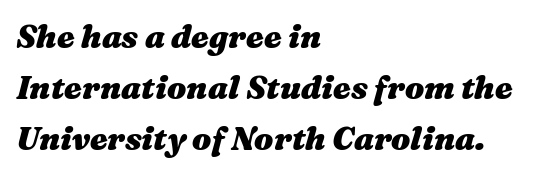
The image shows 32 px heavy, wide type, italic (leaning right); set left-aligned, normal line spacing (1.6x), normal letter spacing, not underlined; medium stroke contrast and a medium x-height.
